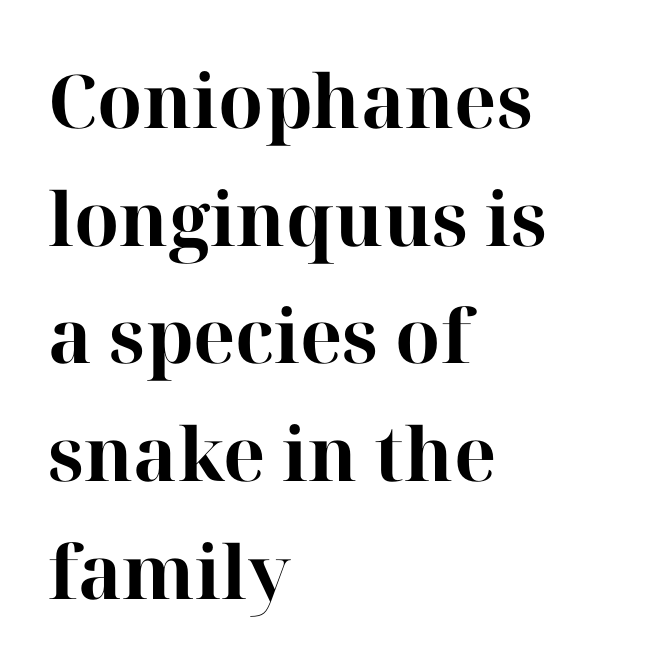
The image shows 74 px bold serif type, upright; set left-aligned, normal line spacing (1.59x), normal letter spacing, not underlined; high stroke contrast and a medium x-height.
